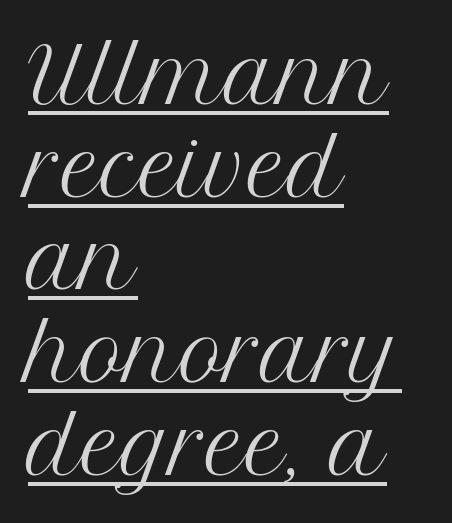
{"bold": "no", "weight": "regular", "width": "normal", "stroke_contrast": "medium", "x_height": "medium", "monospaced": "no", "underline": "yes", "align": "left", "line_spacing_ratio": 1.22, "letter_spacing": "normal", "letter_spacing_em": 0.0, "glyph_px": 76}
